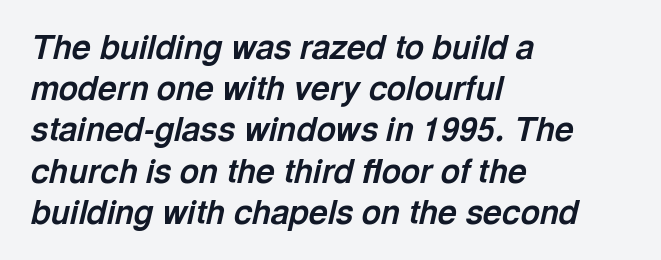
The image shows 33 px bold type, italic (leaning right); set left-aligned, normal line spacing (1.25x), normal letter spacing, not underlined; a medium x-height.
